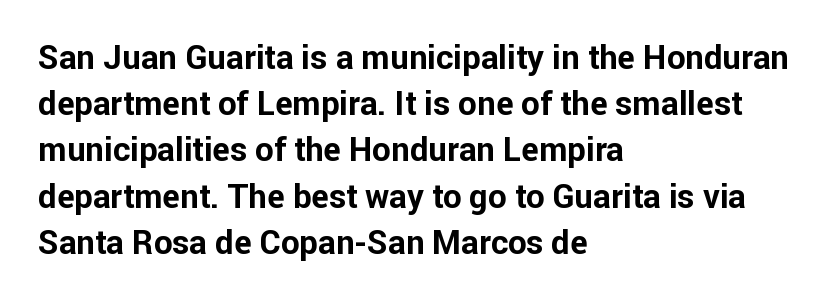
The image shows 33 px bold sans-serif type, upright; set left-aligned, normal line spacing (1.4x), normal letter spacing, not underlined; low stroke contrast and a medium x-height.
